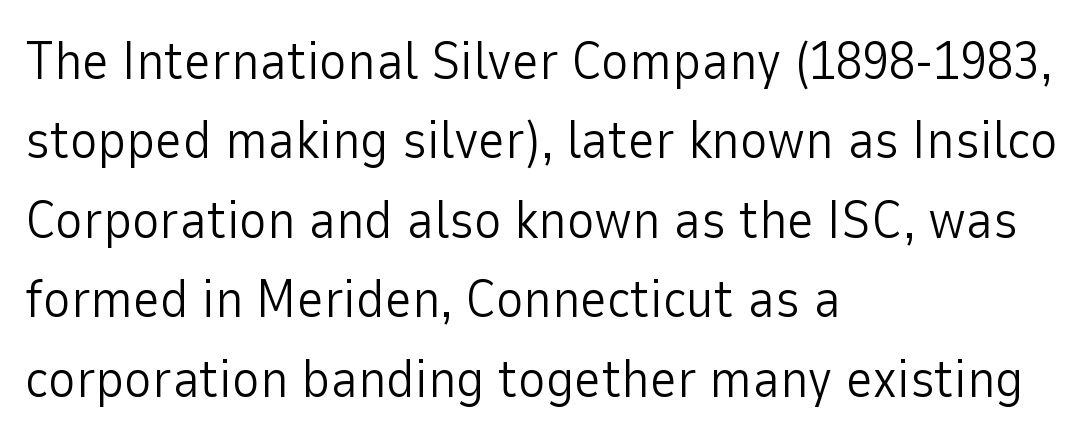
Q: Is the text bold? A: No.
Q: Is the text italic (slanted)? A: No, it is upright.
Q: Is the typeface a serif or a sans-serif typeface? A: Sans-serif.
Q: Is the text underlined? A: No.
Q: How is the paragraph aligned? A: Left-aligned.
Q: Is the spacing between letters normal or unusually wide? A: Normal.
Q: Is the spacing between lines tight, normal or loose? A: Normal.
Q: Width (condensed, normal, or wide)? A: Normal.
Q: Stroke contrast? A: Low.
Q: x-height? A: Medium.
Q: Monospaced? A: No.
